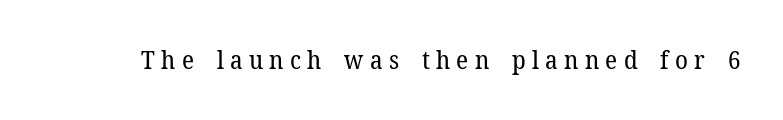
{"italic": "no", "bold": "no", "underline": "no", "letter_spacing": "wide", "letter_spacing_em": 0.24, "glyph_px": 26}
